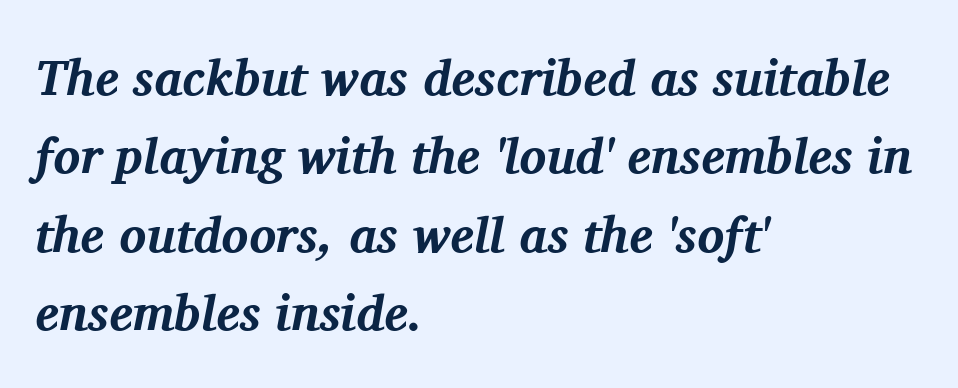
The image shows 50 px bold serif type, italic (leaning right); set left-aligned, normal line spacing (1.57x), normal letter spacing, not underlined; medium stroke contrast and a medium x-height.
